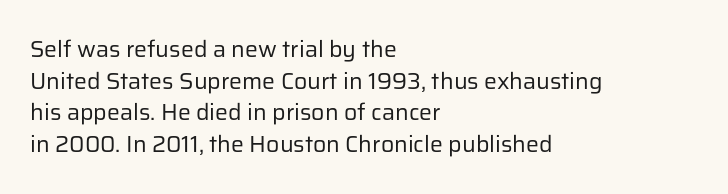
{"italic": "no", "bold": "no", "underline": "no", "align": "left", "line_spacing": "normal", "line_spacing_ratio": 1.38, "letter_spacing": "normal", "letter_spacing_em": 0.0, "glyph_px": 23}
